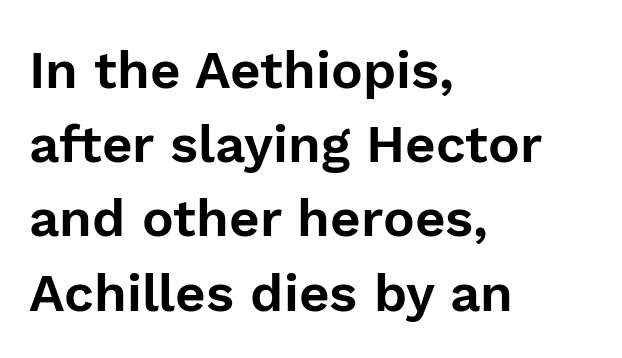
Q: Is the text italic (slanted)? A: No, it is upright.
Q: Is the typeface a serif or a sans-serif typeface? A: Sans-serif.
Q: Is the text underlined? A: No.
Q: How is the paragraph aligned? A: Left-aligned.
Q: Is the spacing between letters normal or unusually wide? A: Normal.
Q: Is the spacing between lines tight, normal or loose? A: Normal.
Q: Width (condensed, normal, or wide)? A: Normal.
Q: Stroke contrast? A: Low.
Q: x-height? A: Medium.
Q: Monospaced? A: No.
